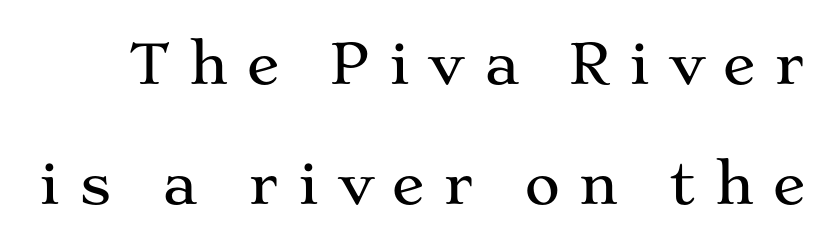
Unmarked baselines from the first word to the last. Words appear elongated and porous because spacing is wide. Does the lettering tilt? It doesn't — this is upright. The letters advance in unequal steps, a hallmark of proportional type.
